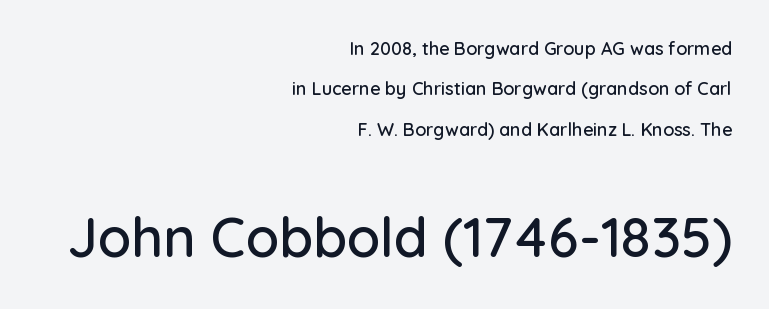
The image shows 55 px sans-serif type, upright; set right-aligned, loose line spacing (2.25x), normal letter spacing, not underlined; the second (bottom) block is 3.06x larger; low stroke contrast and a medium x-height.
